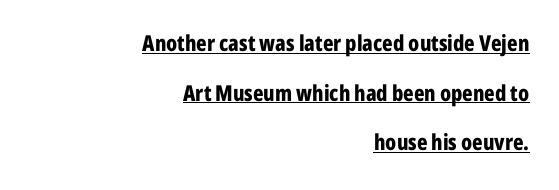
Caption: lettering with a line underneath. Pretty heavy lettering here — definitely bold. How would I describe the line gaps? Wide and relaxed. Designer's note — italics off, roman on. Spacing between characters is what you'd get straight out of the box.
